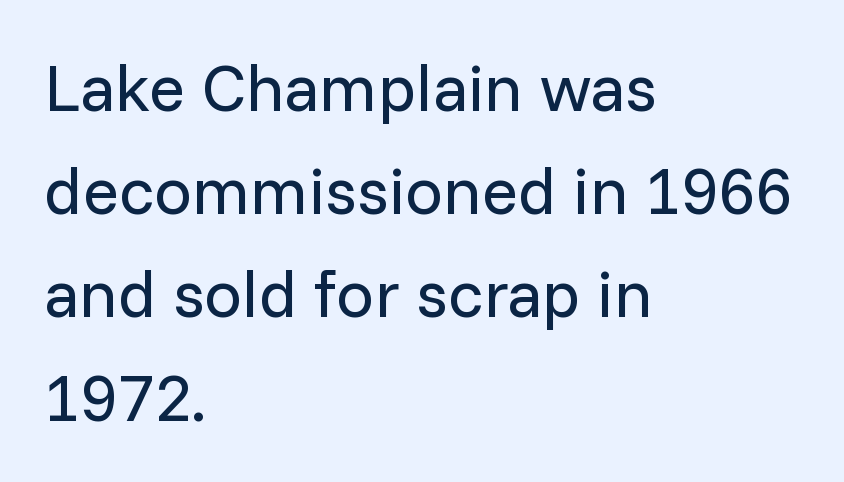
{"serif": "no", "italic": "no", "bold": "no", "weight": "regular", "width": "normal", "stroke_contrast": "low", "x_height": "medium", "monospaced": "no", "underline": "no", "align": "left", "line_spacing": "normal", "line_spacing_ratio": 1.54, "letter_spacing": "normal", "letter_spacing_em": 0.0, "glyph_px": 67}
